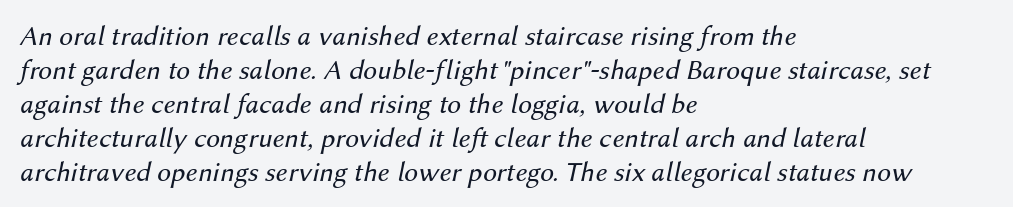
The image shows 28 px regular-weight type, italic (leaning right); set left-aligned, line spacing 1.21x, normal letter spacing, not underlined; medium stroke contrast and a medium x-height.
